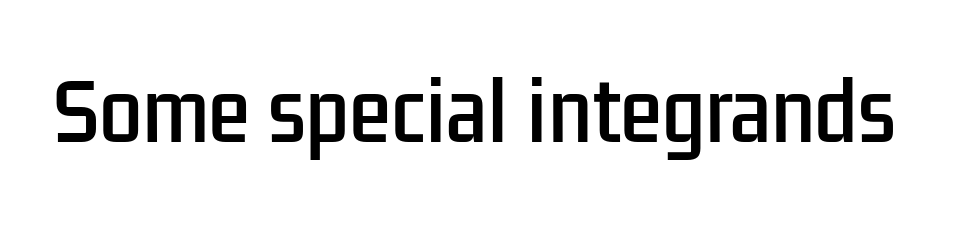
Short note: letters normally spaced. Check under the words: just untouched page. The letters stand upright; this is a roman face. This sample has the flowing, uneven cadence of proportional lettering.
